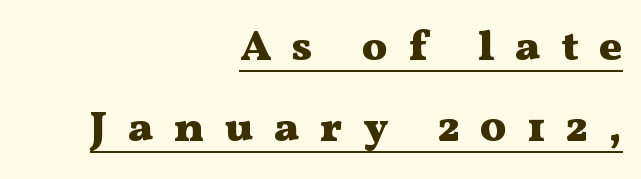
Q: Is the text bold? A: Yes.
Q: Is the text italic (slanted)? A: No, it is upright.
Q: Is the typeface a serif or a sans-serif typeface? A: Serif.
Q: Is the text underlined? A: Yes.
Q: How is the paragraph aligned? A: Right-aligned.
Q: Is the spacing between letters normal or unusually wide? A: Unusually wide.
Q: Width (condensed, normal, or wide)? A: Wide.
Q: Stroke contrast? A: Medium.
Q: x-height? A: Medium.
Q: Monospaced? A: No.
